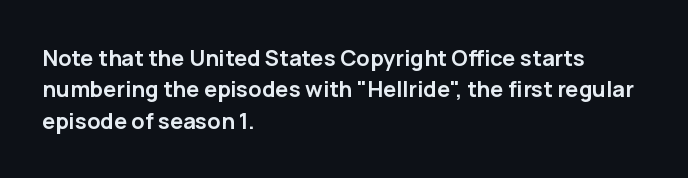
The image shows 22 px bold type, upright; set left-aligned, normal line spacing (1.43x), normal letter spacing, not underlined.
